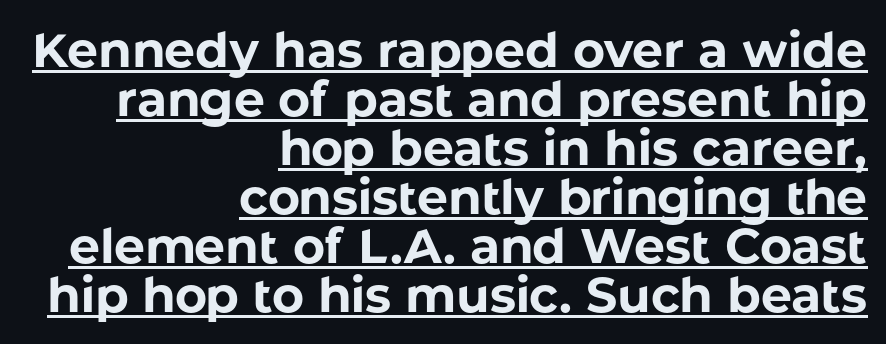
No italicization has been applied; the sample stays upright. Note the varied advance widths — an 'i' is clearly narrower than an 'm'. The passage shown is emphatically bold. Serif or sans? Sans — the stroke terminals are bare. You could barely slide anything between these rows. Emphasis is given by a line drawn under the lettering.
